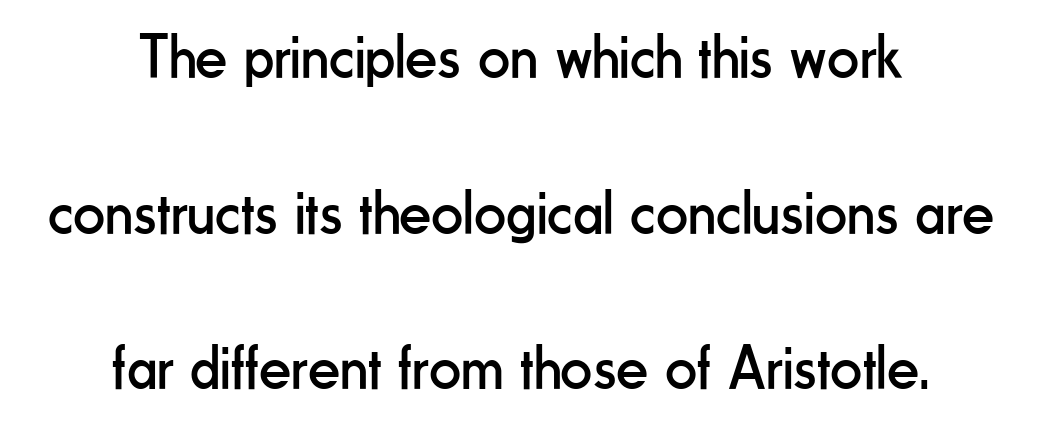
{"serif": "no", "italic": "no", "bold": "no", "weight": "regular", "width": "condensed", "stroke_contrast": "low", "x_height": "small", "monospaced": "no", "underline": "no", "align": "center", "line_spacing": "loose", "line_spacing_ratio": 2.47, "letter_spacing": "normal", "letter_spacing_em": 0.0, "glyph_px": 63}
